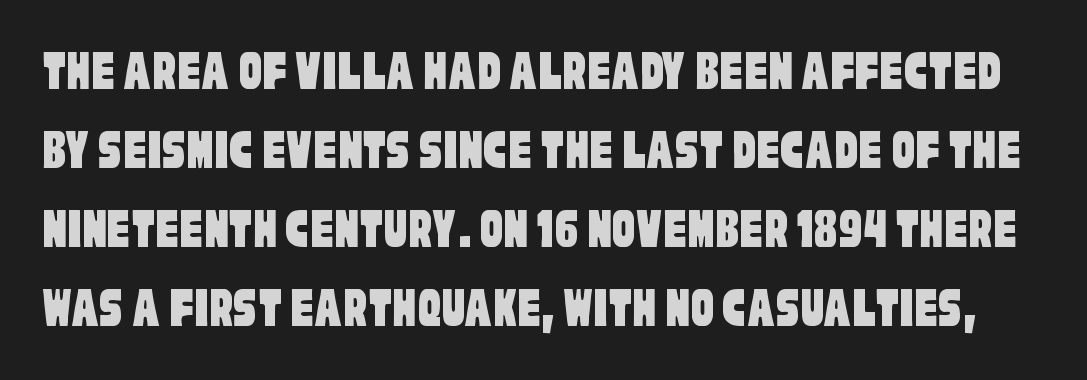
{"serif": "no", "width": "condensed", "stroke_contrast": "low", "x_height": "large", "monospaced": "no", "underline": "no", "line_spacing": "normal", "line_spacing_ratio": 1.36, "letter_spacing": "normal", "letter_spacing_em": 0.0, "glyph_px": 58}
